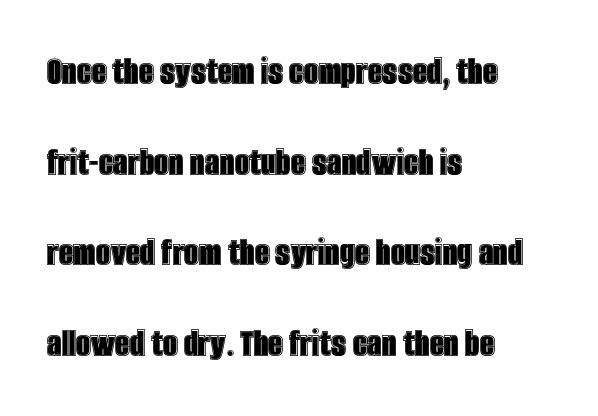
{"italic": "no", "width": "condensed", "x_height": "large", "monospaced": "no", "underline": "no", "align": "left", "line_spacing": "loose", "line_spacing_ratio": 2.21, "letter_spacing": "normal", "letter_spacing_em": 0.0, "glyph_px": 41}
